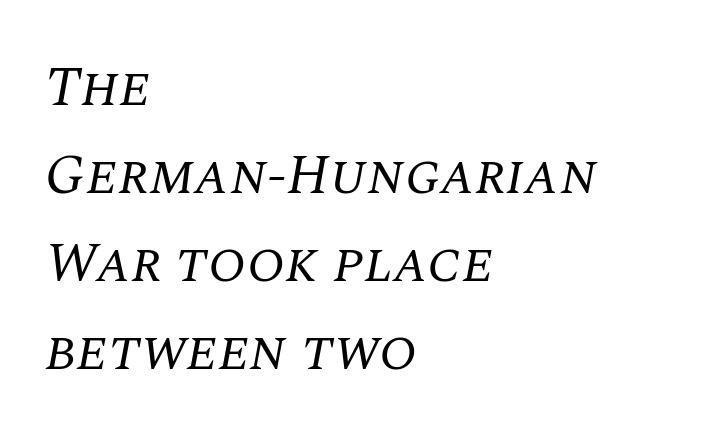
Words appear dense and cohesive because spacing is normal. Characters are canted at an angle relative to the baseline's perpendicular. The designer left line spacing at the default. The characters display serif detailing at their extremities. The paragraph has a hard left edge and a soft right edge. Is the type heavy? It reads as light-to-regular instead.
